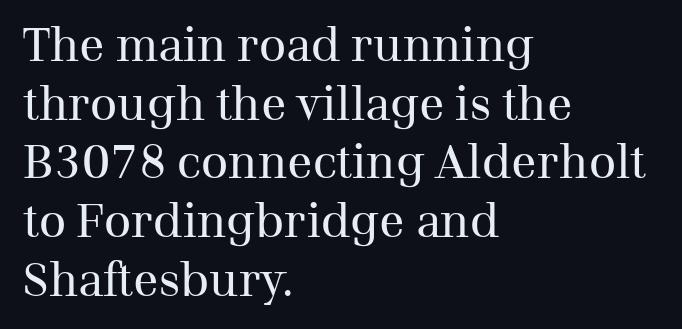
Q: Is the text bold? A: No.
Q: Is the text italic (slanted)? A: No, it is upright.
Q: Is the typeface a serif or a sans-serif typeface? A: Serif.
Q: Is the text underlined? A: No.
Q: How is the paragraph aligned? A: Left-aligned.
Q: Is the spacing between letters normal or unusually wide? A: Normal.
Q: Is the spacing between lines tight, normal or loose? A: Normal.
Q: Width (condensed, normal, or wide)? A: Normal.
Q: Stroke contrast? A: Medium.
Q: x-height? A: Medium.
Q: Monospaced? A: No.
